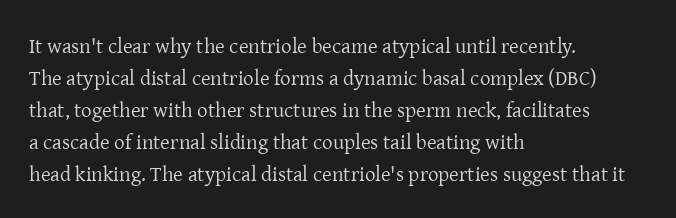
The image shows 21 px text type, upright; set left-aligned, normal line spacing (1.52x), normal letter spacing, not underlined.
